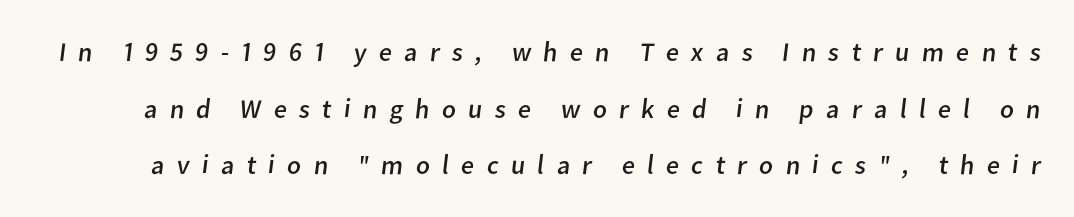
The image shows 27 px text type; set loose line spacing (2.1x), unusually wide letter spacing (+0.45 em), not underlined.
